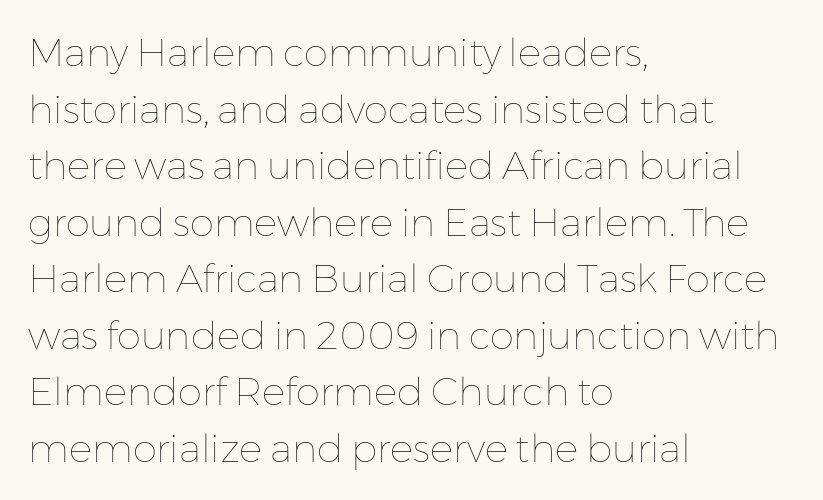
The compositor pushed each line to the left boundary. Notice how the stems are strictly vertical — no italics here. Spacing verdict: proportional, widths tailored to each character. Is this a heavy cut? Hardly; it is regular or lighter. Words appear dense and cohesive because spacing is normal. Check the space under the baseline: it is left empty.
